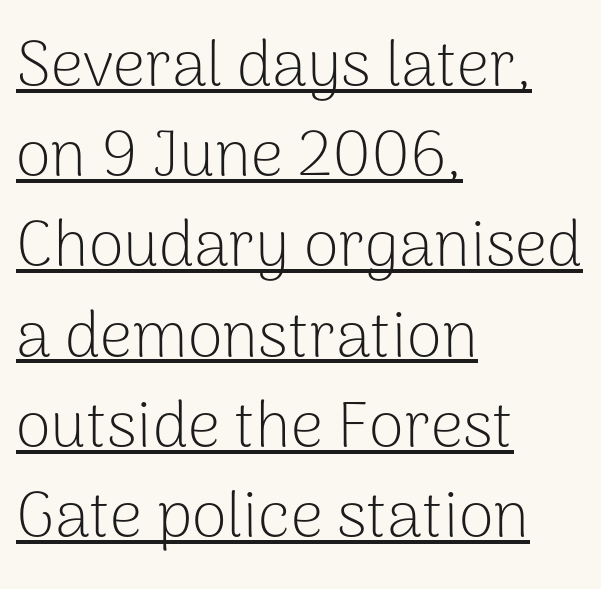
Q: Is the text bold? A: No.
Q: Is the text italic (slanted)? A: No, it is upright.
Q: Is the typeface a serif or a sans-serif typeface? A: Sans-serif.
Q: Is the text underlined? A: Yes.
Q: How is the paragraph aligned? A: Left-aligned.
Q: Is the spacing between letters normal or unusually wide? A: Normal.
Q: Is the spacing between lines tight, normal or loose? A: Normal.
Q: Width (condensed, normal, or wide)? A: Normal.
Q: Stroke contrast? A: Low.
Q: x-height? A: Medium.
Q: Monospaced? A: No.
